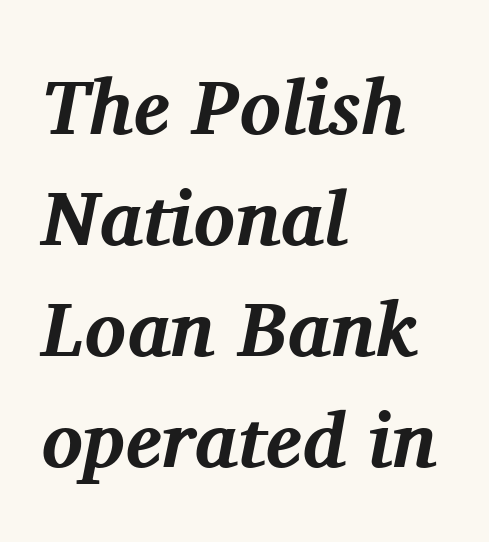
Characters follow at the spacing the type designer built in. Each letter keeps its own natural width here, so spacing adapts to shape. Rendered with sloped, italic letterforms. Descenders are the only things crossing below the line.
